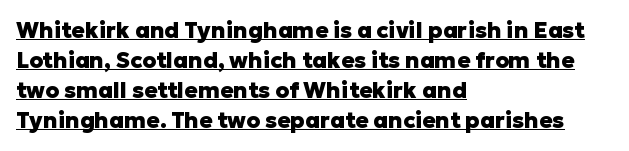
Q: Is the text bold? A: Yes.
Q: Is the text italic (slanted)? A: No, it is upright.
Q: Is the text underlined? A: Yes.
Q: How is the paragraph aligned? A: Left-aligned.
Q: Is the spacing between letters normal or unusually wide? A: Normal.
Q: Is the spacing between lines tight, normal or loose? A: Normal.
